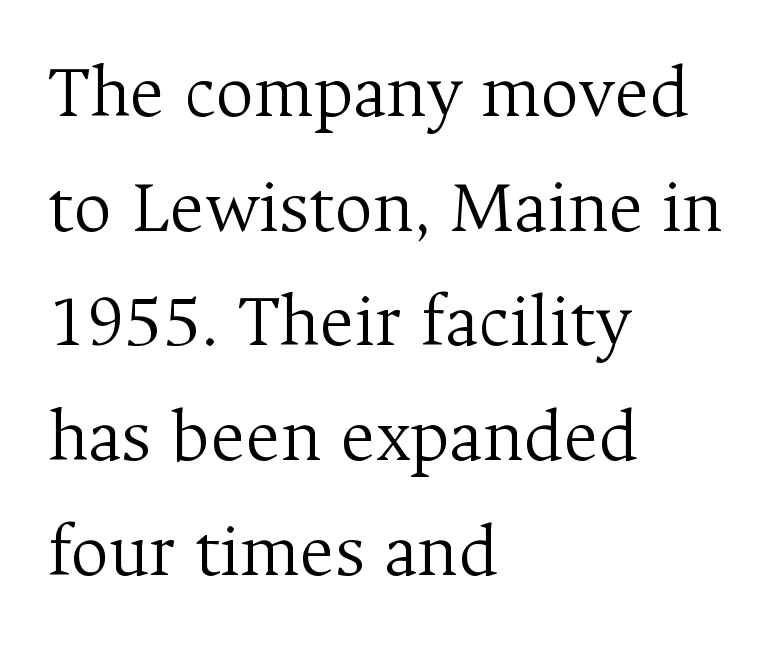
Q: Is the text bold? A: No.
Q: Is the text italic (slanted)? A: No, it is upright.
Q: Is the typeface a serif or a sans-serif typeface? A: Serif.
Q: Is the text underlined? A: No.
Q: How is the paragraph aligned? A: Left-aligned.
Q: Is the spacing between letters normal or unusually wide? A: Normal.
Q: Is the spacing between lines tight, normal or loose? A: Normal.
Q: Width (condensed, normal, or wide)? A: Normal.
Q: Stroke contrast? A: Medium.
Q: x-height? A: Medium.
Q: Monospaced? A: No.
